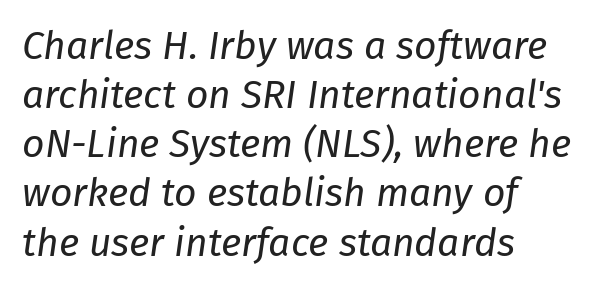
{"italic": "yes", "lean": "right", "slant_degrees": 8, "bold": "no", "weight": "regular", "width": "normal", "stroke_contrast": "low", "x_height": "medium", "monospaced": "no", "underline": "no", "align": "left", "line_spacing": "normal", "line_spacing_ratio": 1.26, "letter_spacing": "normal", "letter_spacing_em": 0.0, "glyph_px": 39}
